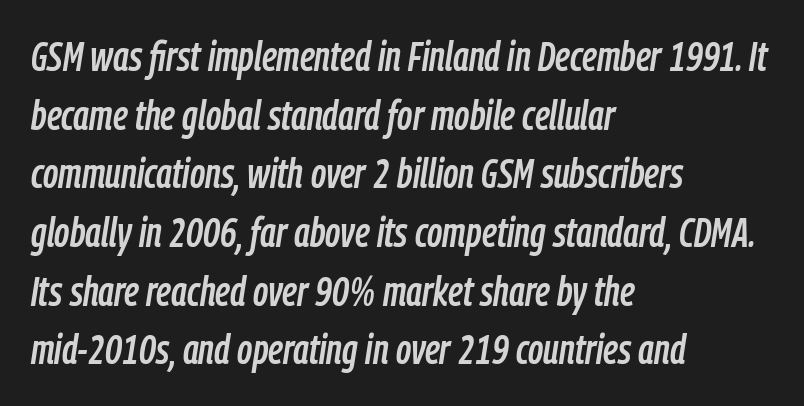
The face used here is proportionally spaced, like ordinary book or web type. Honestly, there is no underline to notice here at all. The specimen reads as italic at a glance. If you drew a ruler down the left edge, every line would touch it. Evenly set lines give the paragraph a standard silhouette. Each word holds together tightly as a unit, with standard inter-letter gaps.
